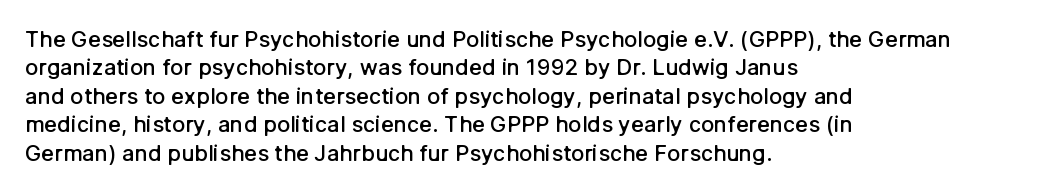
Q: Is the text bold? A: Semi-bold.
Q: Is the text italic (slanted)? A: No, it is upright.
Q: Is the text underlined? A: No.
Q: How is the paragraph aligned? A: Left-aligned.
Q: Is the spacing between letters normal or unusually wide? A: Normal.
Q: Is the spacing between lines tight, normal or loose? A: Normal.
